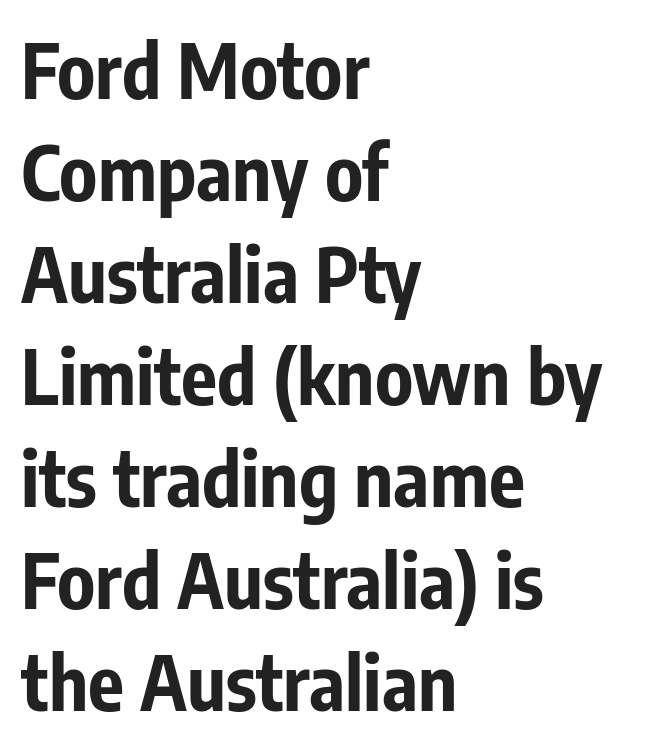
{"serif": "no", "italic": "no", "bold": "yes", "weight": "bold", "width": "condensed", "stroke_contrast": "low", "x_height": "medium", "monospaced": "no", "underline": "no", "align": "left", "line_spacing": "normal", "line_spacing_ratio": 1.36, "letter_spacing": "normal", "letter_spacing_em": 0.0, "glyph_px": 75}
